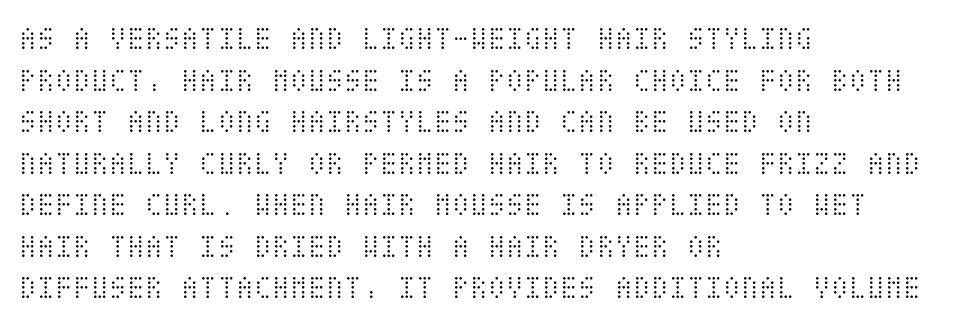
The image shows 33 px light, condensed type, upright; set left-aligned, normal line spacing (1.26x), normal letter spacing, not underlined; medium stroke contrast and a large x-height.
